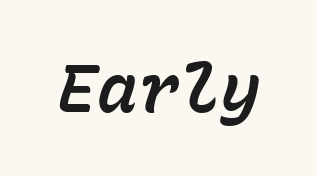
{"italic": "yes", "lean": "right", "slant_degrees": 15, "width": "normal", "stroke_contrast": "low", "x_height": "medium", "monospaced": "yes", "underline": "no", "letter_spacing": "normal", "letter_spacing_em": 0.0, "glyph_px": 68}
